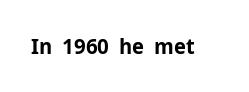
Short note: letters normally spaced. Words float on clear page, feet unadorned. The letters stand upright; this is a roman face. Heavy, bold letterforms.
